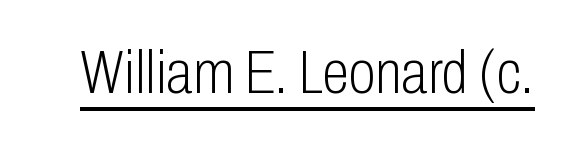
The image shows 62 px light, condensed sans-serif type, upright; set normal letter spacing, underlined; low stroke contrast and a medium x-height.
